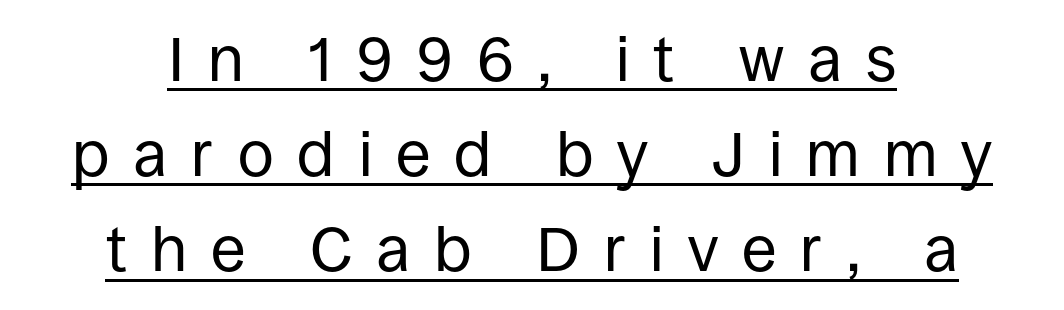
The text block is weighted toward neither margin, spreading evenly from the middle. A typesetter would call this proportional, since set widths differ per character. How are the letters spaced? Widely, with obvious added tracking. The lettering is marked with a stroke running underneath it. Successive baselines arrive at the customary interval. A light-to-regular cut is what we see here.
